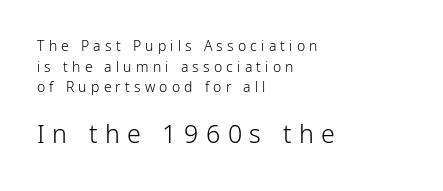
These lines have a slow, spaced-out rhythm from letter to letter. Here the second block reads like a headline and the first like body copy. This sample keeps an unexceptional amount of space between lines. Heaviness? Minimal to ordinary, like unemphasized prose.
